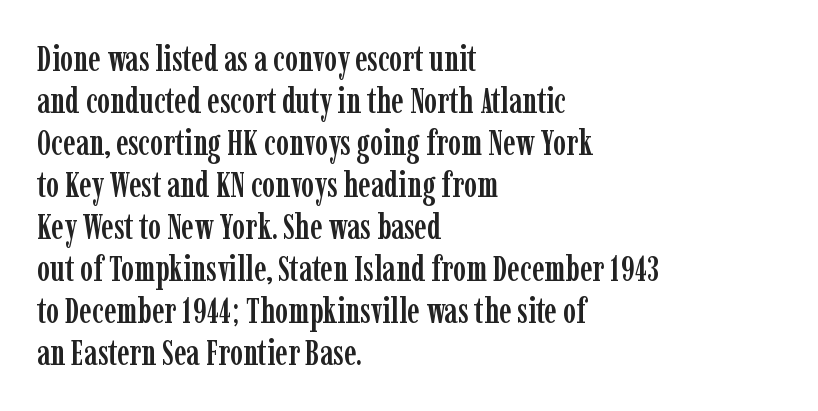
Look at the bottom of the vertical strokes: they flare into serifs here. Anything drawn beneath the words? Only blank space. Unlike italic type, these characters show no tilt at all. The letters advance in unequal steps, a hallmark of proportional type.
